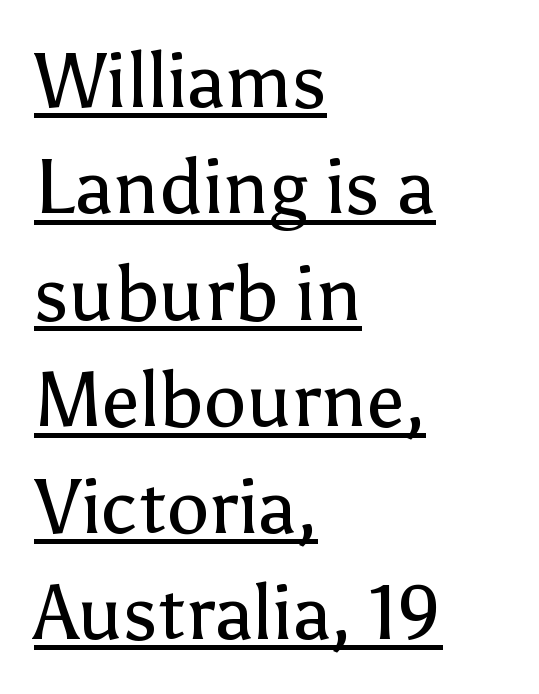
Q: Is the text bold? A: No.
Q: Is the text italic (slanted)? A: No, it is upright.
Q: Is the typeface a serif or a sans-serif typeface? A: Sans-serif.
Q: Is the text underlined? A: Yes.
Q: How is the paragraph aligned? A: Left-aligned.
Q: Is the spacing between letters normal or unusually wide? A: Normal.
Q: Is the spacing between lines tight, normal or loose? A: Normal.
Q: Width (condensed, normal, or wide)? A: Normal.
Q: Stroke contrast? A: Low.
Q: x-height? A: Medium.
Q: Monospaced? A: No.
